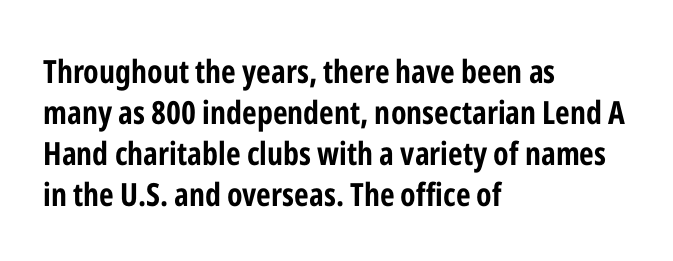
{"serif": "no", "italic": "no", "bold": "yes", "weight": "bold", "width": "condensed", "stroke_contrast": "low", "x_height": "medium", "monospaced": "no", "underline": "no", "align": "left", "line_spacing": "normal", "line_spacing_ratio": 1.28, "letter_spacing": "normal", "letter_spacing_em": 0.0, "glyph_px": 32}
